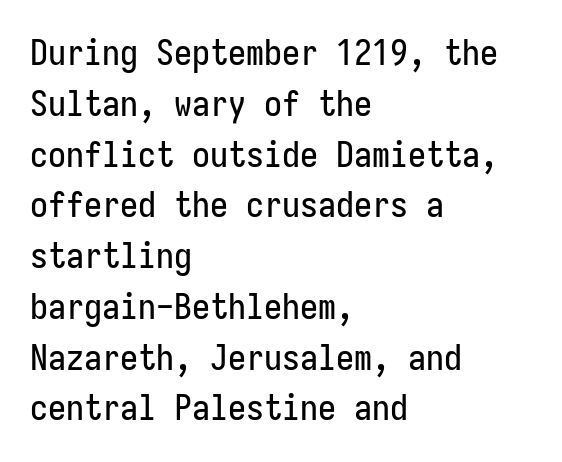
Q: Is the text italic (slanted)? A: No, it is upright.
Q: Is the typeface a serif or a sans-serif typeface? A: Sans-serif.
Q: Is the text underlined? A: No.
Q: How is the paragraph aligned? A: Left-aligned.
Q: Is the spacing between letters normal or unusually wide? A: Normal.
Q: Is the spacing between lines tight, normal or loose? A: Normal.
Q: Width (condensed, normal, or wide)? A: Condensed.
Q: Stroke contrast? A: Low.
Q: x-height? A: Medium.
